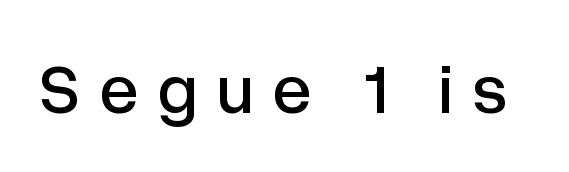
Q: Is the text italic (slanted)? A: No, it is upright.
Q: Is the typeface a serif or a sans-serif typeface? A: Sans-serif.
Q: Is the text underlined? A: No.
Q: Is the spacing between letters normal or unusually wide? A: Unusually wide.
Q: Width (condensed, normal, or wide)? A: Normal.
Q: Stroke contrast? A: Low.
Q: x-height? A: Medium.
Q: Monospaced? A: No.
